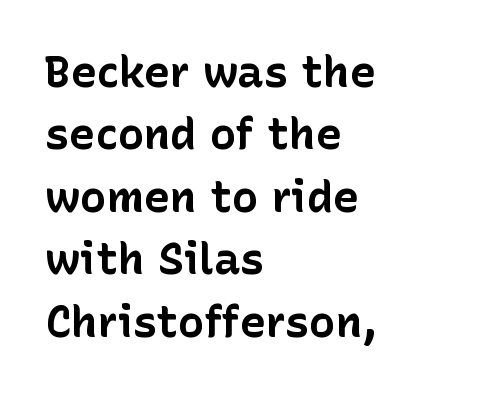
A typesetter would call this zero additional tracking. This sample has the flowing, uneven cadence of proportional lettering. The space directly below the letters is spotless. Is the type bold? Yes — the strokes are clearly thick and heavy.
